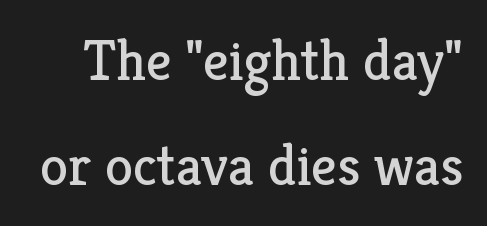
Is this a fixed-width face? No — the glyphs have proportional, varying widths. Designer's note — italics off, roman on. Are there feet on the stems? There are — it's a serif. Between one letter and the next there's only the usual sliver of space. Is this a heavy cut? Hardly; it is regular or lighter. Descender tails drop into unmarked territory.
